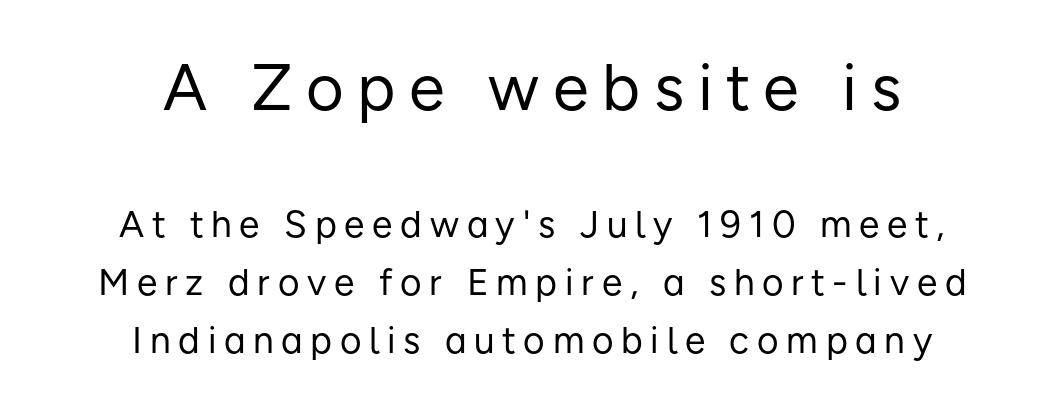
The image shows 65 px regular-weight sans-serif type, upright; set centered, normal line spacing (1.56x), unusually wide letter spacing (+0.21 em), not underlined; the first (top) block is 1.76x larger; low stroke contrast and a medium x-height.
